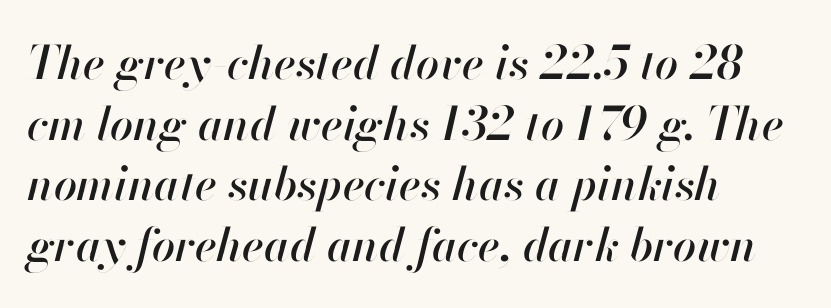
Q: Is the text italic (slanted)? A: Yes, it leans right by about 13 degrees.
Q: Is the text underlined? A: No.
Q: How is the paragraph aligned? A: Left-aligned.
Q: Is the spacing between letters normal or unusually wide? A: Normal.
Q: Is the spacing between lines tight, normal or loose? A: Normal.
Q: Width (condensed, normal, or wide)? A: Normal.
Q: Stroke contrast? A: High.
Q: x-height? A: Small.
Q: Monospaced? A: No.
